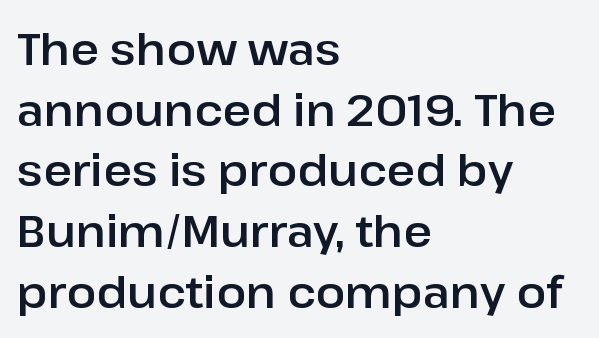
The image shows 44 px sans-serif type, upright; set left-aligned, normal line spacing (1.38x), normal letter spacing, not underlined; low stroke contrast and a medium x-height.
